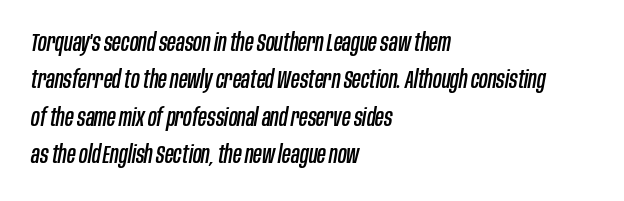
The image shows 24 px text type, italic (leaning right); set left-aligned, normal line spacing (1.56x), normal letter spacing, not underlined.
